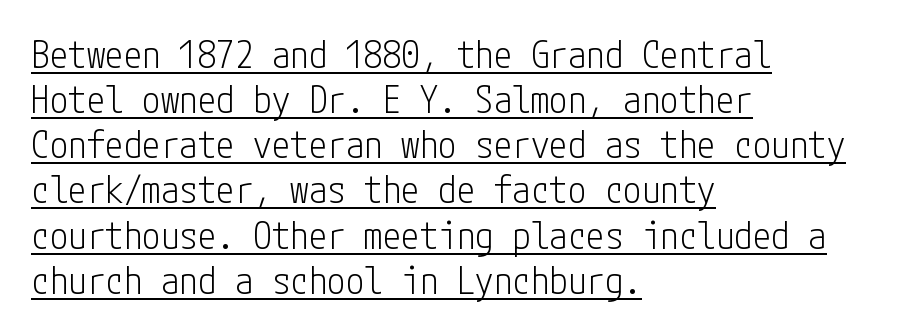
Q: Is the text bold? A: No.
Q: Is the text italic (slanted)? A: No, it is upright.
Q: Is the typeface a serif or a sans-serif typeface? A: Sans-serif.
Q: Is the text underlined? A: Yes.
Q: How is the paragraph aligned? A: Left-aligned.
Q: Is the spacing between letters normal or unusually wide? A: Normal.
Q: Width (condensed, normal, or wide)? A: Condensed.
Q: Stroke contrast? A: Low.
Q: x-height? A: Medium.
